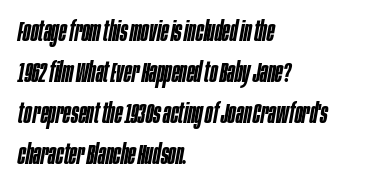
Students, note that the glyphs here touch the page at normal intervals. Spacing verdict: proportional, widths tailored to each character. The glyphs are unaccompanied by any horizontal stroke below them. Line spacing here is normal. Horizontally, the lines are justified to the leading edge only.
